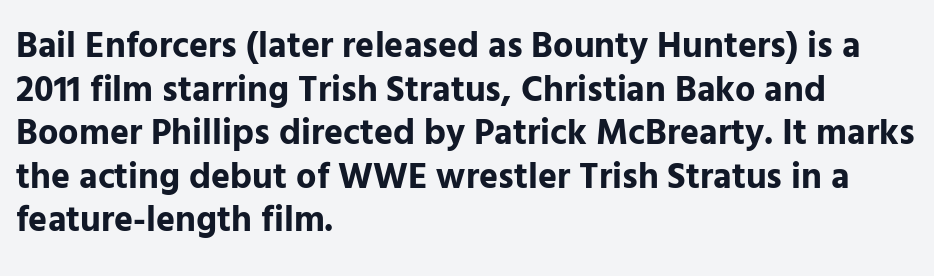
The image shows 36 px bold sans-serif type, upright; set left-aligned, line spacing 1.21x, normal letter spacing, not underlined; low stroke contrast and a medium x-height.
